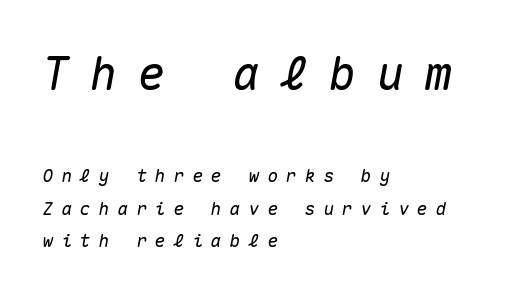
{"italic": "yes", "lean": "right", "slant_degrees": 10, "width": "normal", "stroke_contrast": "medium", "x_height": "medium", "monospaced": "yes", "underline": "no", "align": "left", "line_spacing_ratio": 1.81, "letter_spacing": "wide", "letter_spacing_em": 0.44, "larger_block": "first", "size_ratio": 2.56, "glyph_px": 46}
